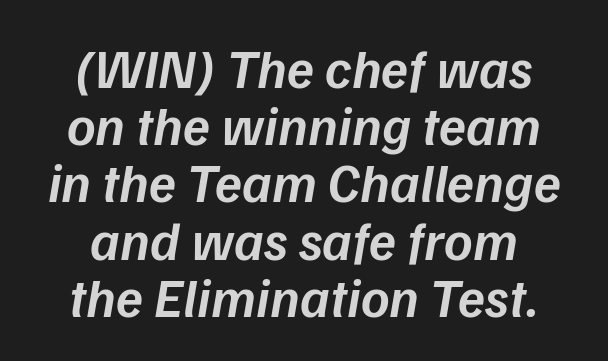
The image shows 55 px semibold type, italic (leaning right); set centered, tight line spacing (1.04x), normal letter spacing, not underlined; low stroke contrast and a medium x-height.
